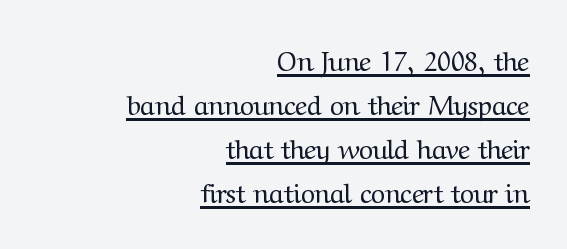
The image shows 27 px text type, upright; set right-aligned, normal line spacing (1.63x), normal letter spacing, underlined.
